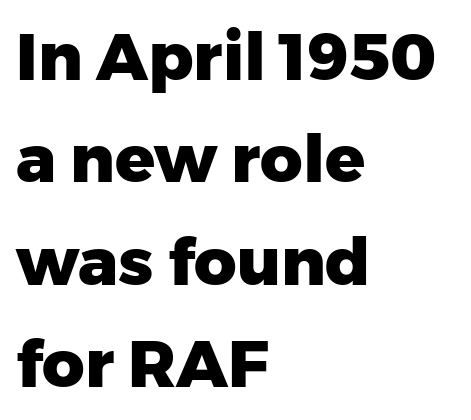
{"serif": "no", "italic": "no", "bold": "yes", "weight": "heavy", "width": "normal", "stroke_contrast": "low", "x_height": "medium", "monospaced": "no", "underline": "no", "align": "left", "line_spacing": "normal", "line_spacing_ratio": 1.55, "letter_spacing": "normal", "letter_spacing_em": 0.0, "glyph_px": 66}
